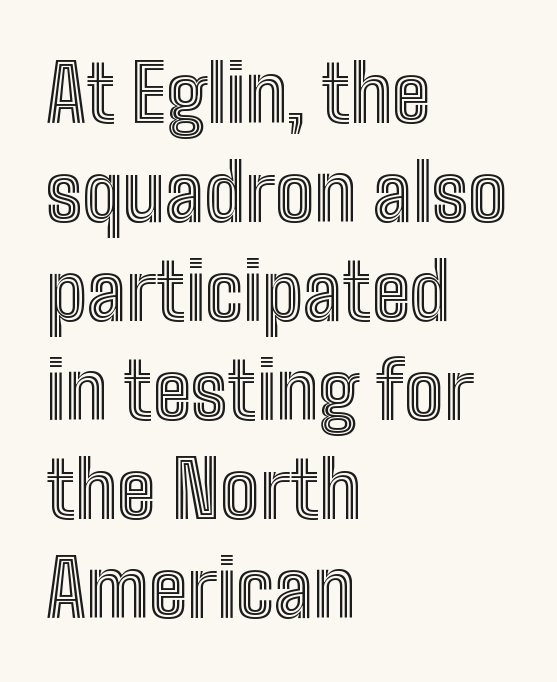
The lines in this sample share a left origin and differ only in where they stop. The strip under each line holds only bare page. Do the letters lean? They stand straight. Here the glyphs are tracked normally, forming tight word shapes. Varying glyph widths throughout — classic text-font behaviour.
